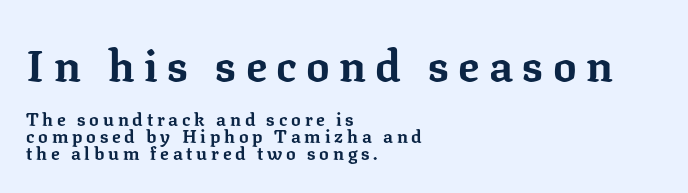
{"serif": "yes", "italic": "no", "bold": "yes", "weight": "bold", "width": "normal", "stroke_contrast": "low", "x_height": "medium", "monospaced": "no", "underline": "no", "align": "left", "line_spacing": "tight", "line_spacing_ratio": 0.95, "letter_spacing": "wide", "letter_spacing_em": 0.21, "larger_block": "first", "size_ratio": 2.44, "glyph_px": 44}
